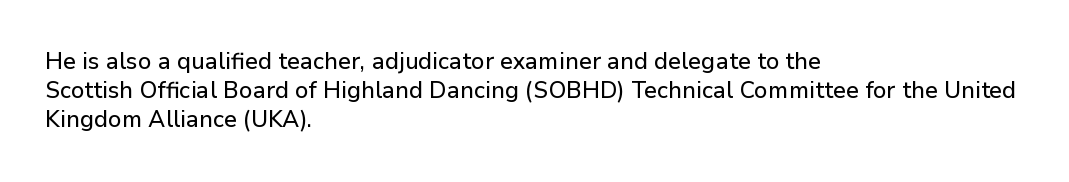
Interline gaps are of average width in this sample. Short note: letters normally spaced. Posture: vertical. The strip under each line holds only bare page. Which margin do the lines hug? The left one — the right edge is uneven.
